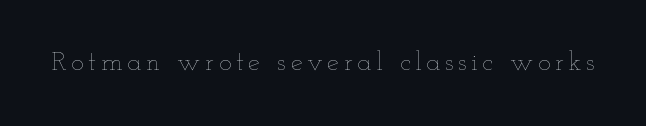
The image shows 27 px text type, upright; set not underlined.
